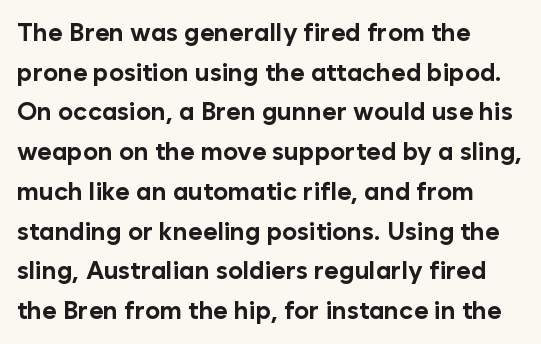
The words here are not underlined. Glyph-to-glyph distance matches everyday printed text. The rows are spaced the way most documents space them. The lettering holds an erect, upright posture throughout. Heavy-handed strokes throughout: this text is bold. Which margin do the lines hug? The left one — the right edge is uneven.
